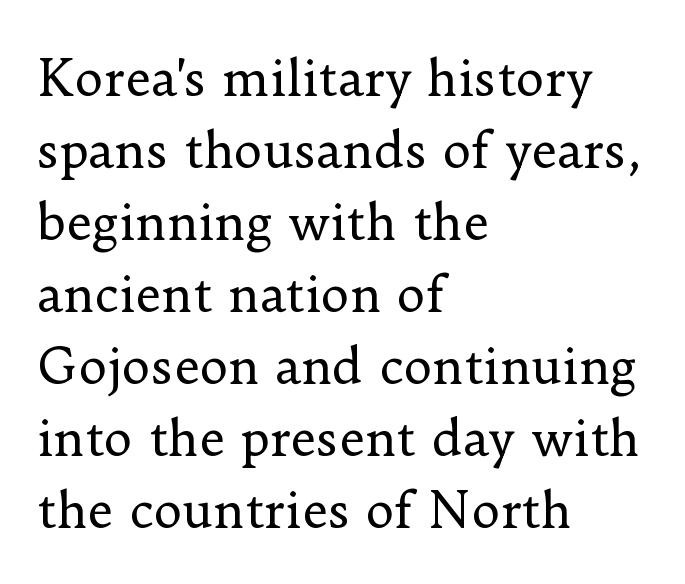
Q: Is the text bold? A: No.
Q: Is the text italic (slanted)? A: No, it is upright.
Q: Is the typeface a serif or a sans-serif typeface? A: Serif.
Q: Is the text underlined? A: No.
Q: How is the paragraph aligned? A: Left-aligned.
Q: Is the spacing between letters normal or unusually wide? A: Normal.
Q: Is the spacing between lines tight, normal or loose? A: Normal.
Q: Width (condensed, normal, or wide)? A: Normal.
Q: Stroke contrast? A: Low.
Q: x-height? A: Small.
Q: Monospaced? A: No.
